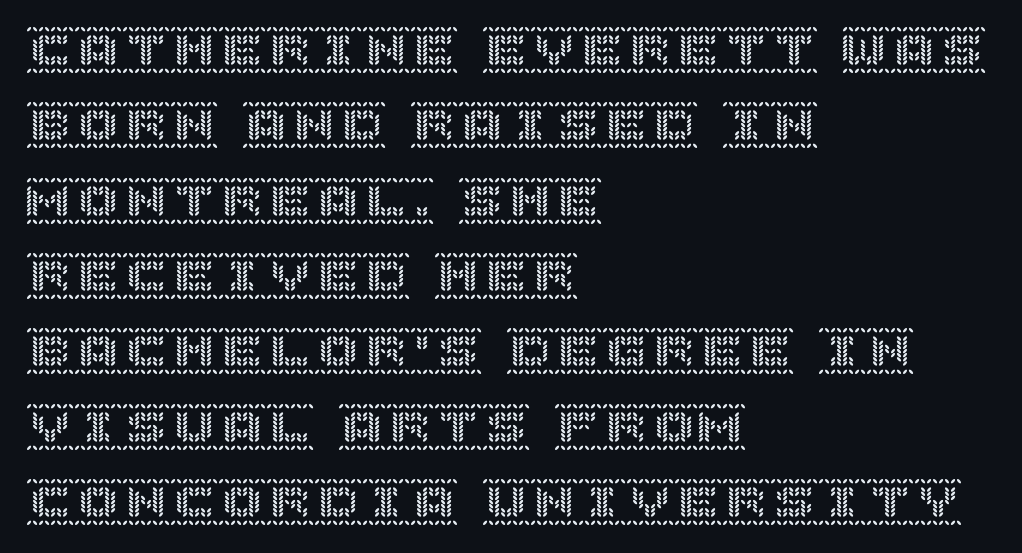
Q: Is the text italic (slanted)? A: No, it is upright.
Q: Is the text underlined? A: No.
Q: How is the paragraph aligned? A: Left-aligned.
Q: Is the spacing between letters normal or unusually wide? A: Normal.
Q: Is the spacing between lines tight, normal or loose? A: Normal.
Q: Width (condensed, normal, or wide)? A: Normal.
Q: x-height? A: Large.
